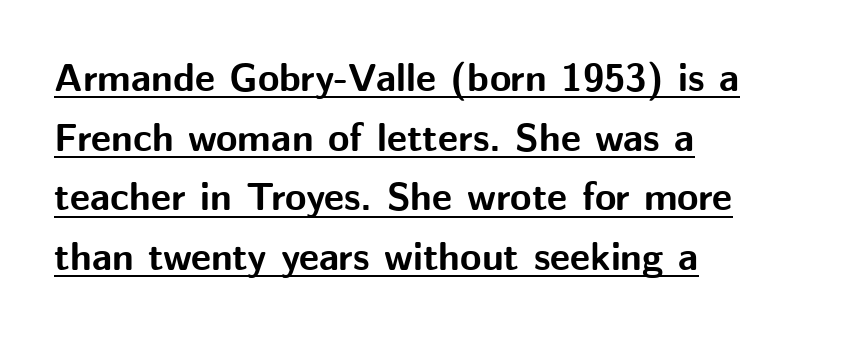
Q: Is the text bold? A: Yes.
Q: Is the text italic (slanted)? A: No, it is upright.
Q: Is the typeface a serif or a sans-serif typeface? A: Sans-serif.
Q: Is the text underlined? A: Yes.
Q: How is the paragraph aligned? A: Left-aligned.
Q: Is the spacing between letters normal or unusually wide? A: Normal.
Q: Is the spacing between lines tight, normal or loose? A: Normal.
Q: Width (condensed, normal, or wide)? A: Normal.
Q: Stroke contrast? A: Medium.
Q: x-height? A: Medium.
Q: Monospaced? A: No.
